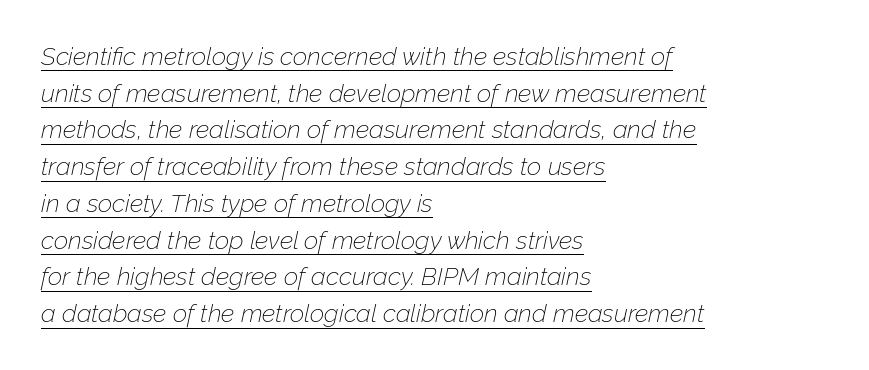
{"italic": "yes", "lean": "right", "slant_degrees": 12, "bold": "no", "underline": "yes", "align": "left", "line_spacing": "normal", "line_spacing_ratio": 1.47, "letter_spacing": "normal", "letter_spacing_em": 0.0, "glyph_px": 25}
